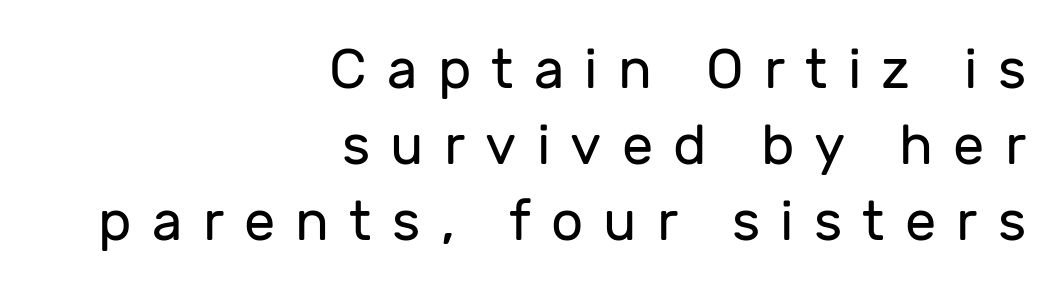
The image shows 56 px regular-weight sans-serif type, upright; set right-aligned, normal line spacing (1.36x), unusually wide letter spacing (+0.36 em), not underlined; low stroke contrast and a medium x-height.
